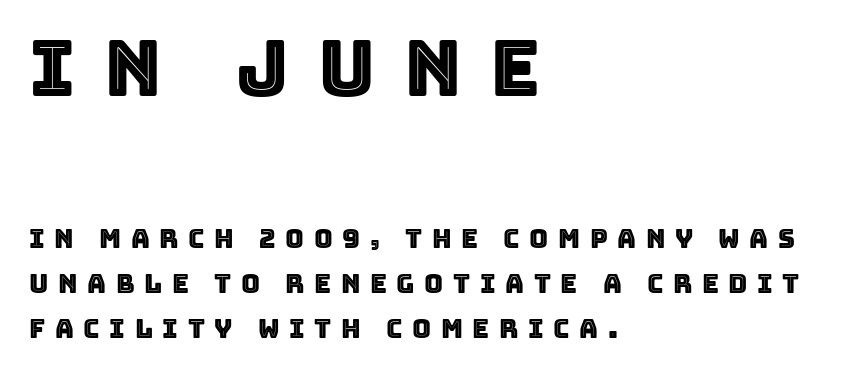
Q: Is the text italic (slanted)? A: No, it is upright.
Q: Is the text underlined? A: No.
Q: How is the paragraph aligned? A: Left-aligned.
Q: Is the spacing between letters normal or unusually wide? A: Unusually wide.
Q: Which block of text is set in a larger size, the first (top) or the second (bottom)? A: The first (top) one.
Q: Width (condensed, normal, or wide)? A: Normal.
Q: x-height? A: Large.
Q: Monospaced? A: No.
